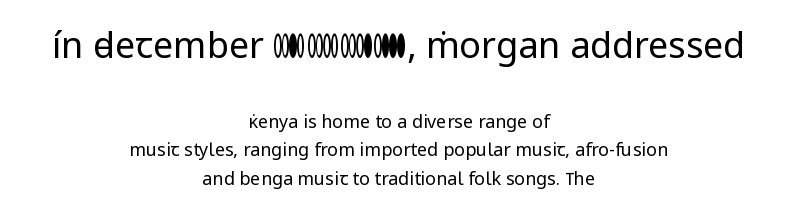
{"serif": "no", "italic": "no", "bold": "no", "weight": "regular", "width": "normal", "stroke_contrast": "low", "x_height": "medium", "monospaced": "no", "underline": "no", "align": "center", "line_spacing": "normal", "line_spacing_ratio": 1.58, "letter_spacing": "normal", "letter_spacing_em": 0.0, "larger_block": "first", "size_ratio": 2.0, "glyph_px": 36}
